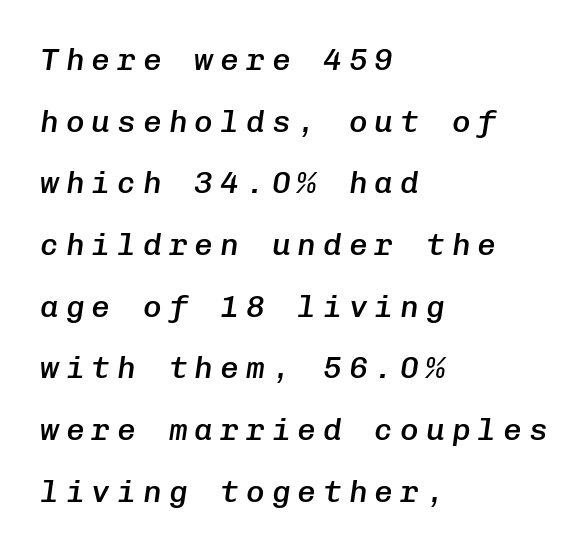
The image shows 31 px semibold type, italic (leaning right), monospaced; set left-aligned, loose line spacing (1.99x), unusually wide letter spacing (+0.23 em), not underlined; low stroke contrast and a medium x-height.
